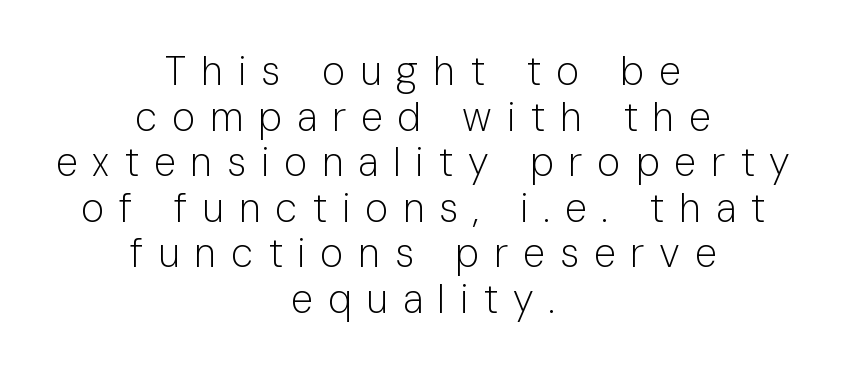
You could not count columns in this text — the font is proportionally spaced. The setting favours the middle, as headings and verse often do. In terms of posture, this sample is upright. A typesetter would label this face a sans. Has an underline been added? It has not. Glyph-to-glyph distance is far greater than everyday printed text.
